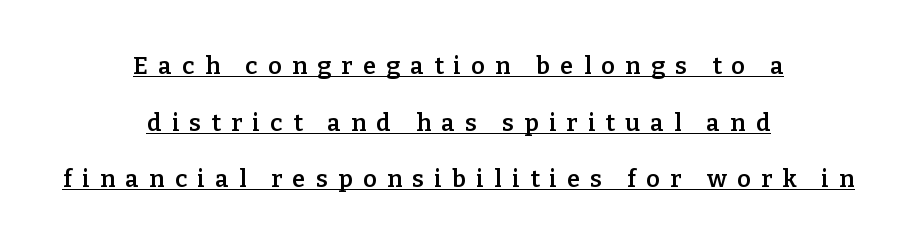
The image shows 24 px text type, upright; set centered, loose line spacing (2.36x), unusually wide letter spacing (+0.43 em), underlined.
